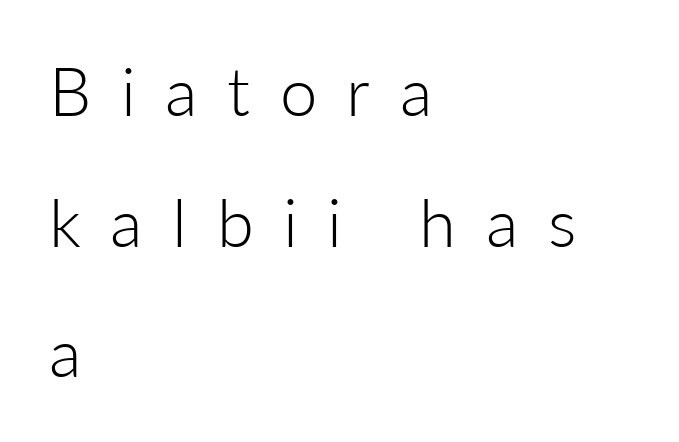
Q: Is the text bold? A: No.
Q: Is the text italic (slanted)? A: No, it is upright.
Q: Is the typeface a serif or a sans-serif typeface? A: Sans-serif.
Q: Is the text underlined? A: No.
Q: How is the paragraph aligned? A: Left-aligned.
Q: Is the spacing between letters normal or unusually wide? A: Unusually wide.
Q: Is the spacing between lines tight, normal or loose? A: Loose.
Q: Width (condensed, normal, or wide)? A: Normal.
Q: Stroke contrast? A: Low.
Q: x-height? A: Medium.
Q: Monospaced? A: No.
